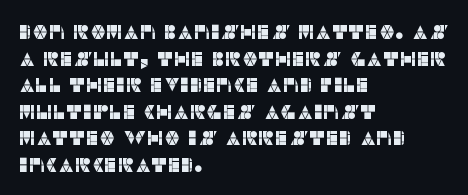
Q: Is the text italic (slanted)? A: No, it is upright.
Q: Is the text underlined? A: No.
Q: How is the paragraph aligned? A: Left-aligned.
Q: Is the spacing between letters normal or unusually wide? A: Normal.
Q: Is the spacing between lines tight, normal or loose? A: Normal.
